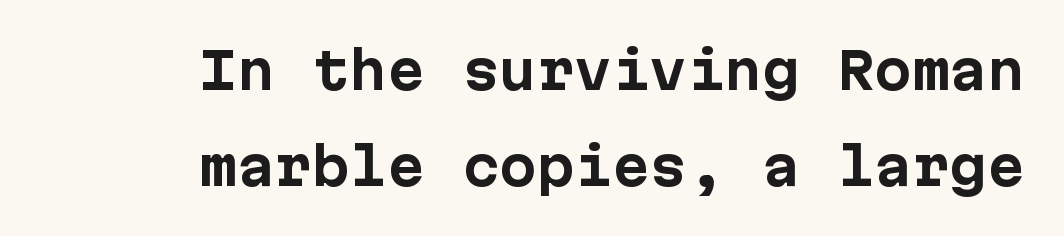
Q: Is the text bold? A: Yes.
Q: Is the text italic (slanted)? A: No, it is upright.
Q: Is the typeface a serif or a sans-serif typeface? A: Sans-serif.
Q: Is the text underlined? A: No.
Q: How is the paragraph aligned? A: Right-aligned.
Q: Is the spacing between letters normal or unusually wide? A: Normal.
Q: Is the spacing between lines tight, normal or loose? A: Loose.
Q: Width (condensed, normal, or wide)? A: Normal.
Q: Stroke contrast? A: Low.
Q: x-height? A: Medium.
Q: Monospaced? A: Yes.
